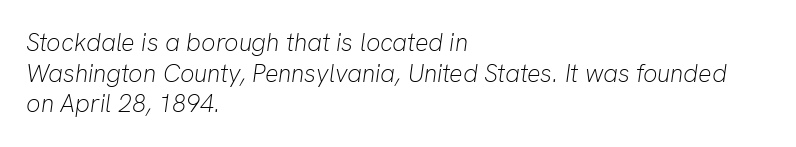
{"italic": "yes", "lean": "right", "slant_degrees": 8, "bold": "no", "underline": "no", "align": "left", "line_spacing_ratio": 1.23, "letter_spacing": "normal", "letter_spacing_em": 0.0, "glyph_px": 25}
